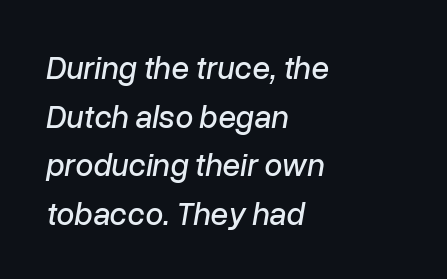
Italic: yes, the glyphs are oblique. Which margin do the lines hug? The left one — the right edge is uneven. A typesetter would call this zero additional tracking. The vertical gap from one line to the next is medium. Spacing verdict: proportional, widths tailored to each character.
